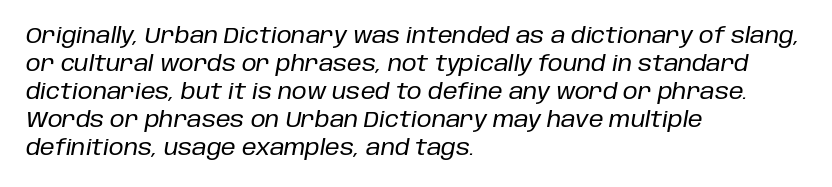
One glance says typical: line gaps are just what's usual. When letters slant like this, we call the style italic. The space beneath each line is pristine and unruled. You could call the tracking neutral — neither tight nor loose. Line starts are locked; line ends wander.
